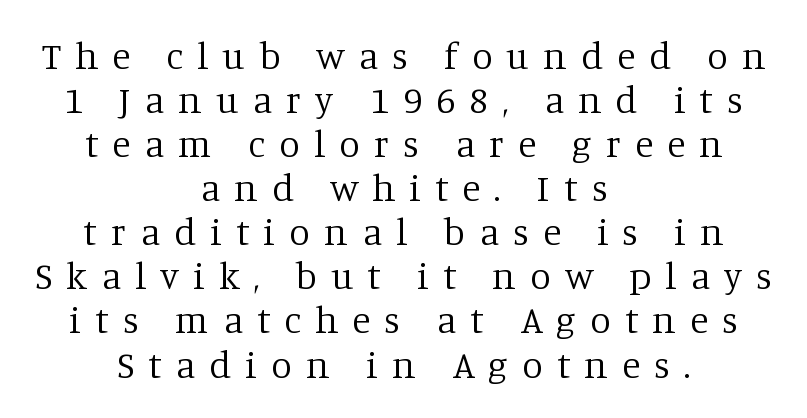
Q: Is the text bold? A: No.
Q: Is the text italic (slanted)? A: No, it is upright.
Q: Is the typeface a serif or a sans-serif typeface? A: Serif.
Q: Is the text underlined? A: No.
Q: How is the paragraph aligned? A: Centered.
Q: Is the spacing between letters normal or unusually wide? A: Unusually wide.
Q: Width (condensed, normal, or wide)? A: Normal.
Q: Stroke contrast? A: Low.
Q: x-height? A: Large.
Q: Monospaced? A: No.
